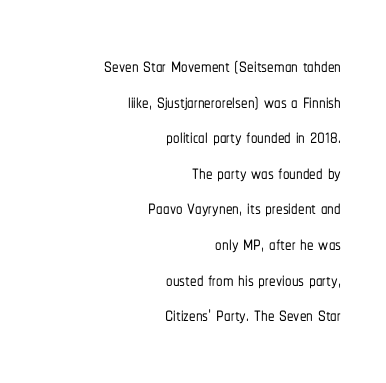
{"italic": "no", "underline": "no", "align": "right", "line_spacing": "normal", "line_spacing_ratio": 1.37, "letter_spacing": "normal", "letter_spacing_em": 0.0, "glyph_px": 26}
